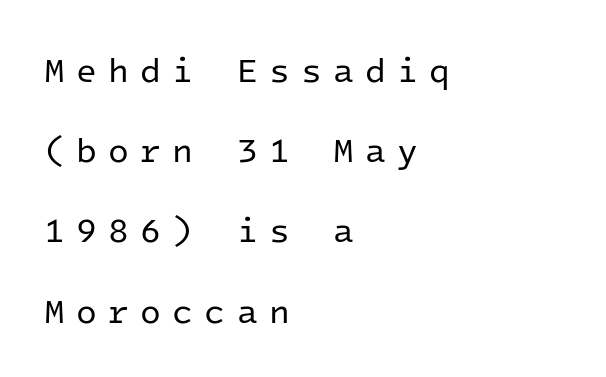
The line-height multiplier appears high, well above default. Just letters on the line, the space beneath them empty. Observe the absence of serifs on each vertical stroke in this sample. The rendering uses typewriter-style spacing with identical character cells. The tracking reads as deliberately expanded to a designer's eye. Is the block centered? No — it sits flush against the left margin.
